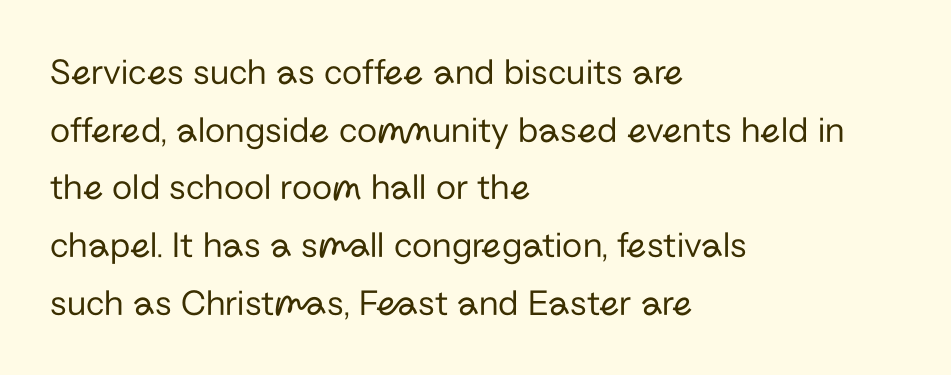
The lettering stays uniformly vertical, giving the passage a roman look. Weight class: somewhere from thin through regular. Examine the stroke ends and you'll find no serifs. Think of a printed novel: that variable character pitch is what you see here. Rows of type keep a routine distance in the vertical direction. Leftover space on each line is placed entirely after the last word.
